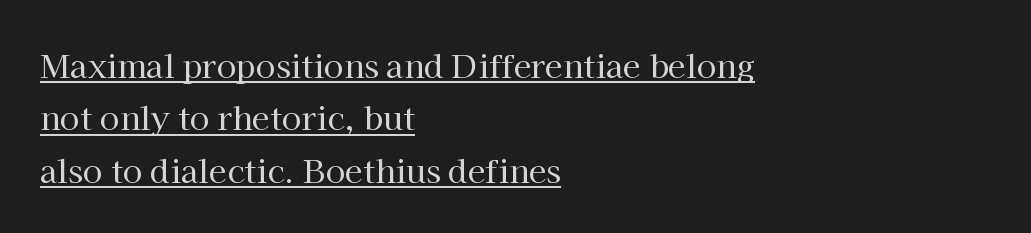
Q: Is the text bold? A: No.
Q: Is the text italic (slanted)? A: No, it is upright.
Q: Is the typeface a serif or a sans-serif typeface? A: Serif.
Q: Is the text underlined? A: Yes.
Q: How is the paragraph aligned? A: Left-aligned.
Q: Is the spacing between letters normal or unusually wide? A: Normal.
Q: Is the spacing between lines tight, normal or loose? A: Normal.
Q: Width (condensed, normal, or wide)? A: Normal.
Q: Stroke contrast? A: High.
Q: x-height? A: Medium.
Q: Monospaced? A: No.
